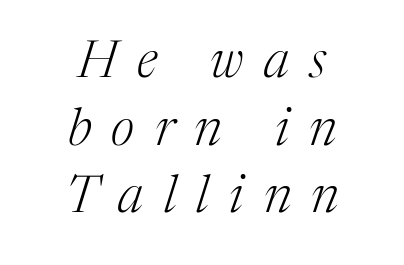
Would a proofreader flag this as italicized? Yes. The setting favours the middle, as headings and verse often do. Descenders are the only things crossing below the line. A normal amount of white space separates one row of letters from the next. Substantial extra tracking has been applied to these lines. A typesetter would label this face a serif.
